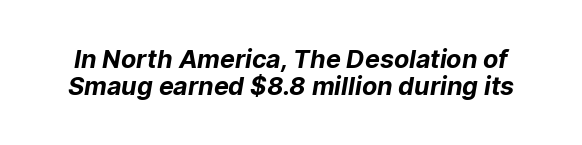
Q: Is the text bold? A: Yes.
Q: Is the text underlined? A: No.
Q: Is the spacing between letters normal or unusually wide? A: Normal.
Q: Is the spacing between lines tight, normal or loose? A: Tight.
